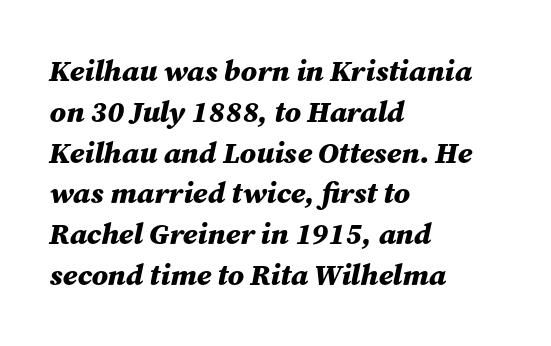
{"italic": "yes", "lean": "right", "slant_degrees": 12, "bold": "yes", "weight": "bold", "width": "normal", "stroke_contrast": "medium", "x_height": "medium", "monospaced": "no", "underline": "no", "align": "left", "line_spacing": "normal", "line_spacing_ratio": 1.36, "letter_spacing": "normal", "letter_spacing_em": 0.0, "glyph_px": 30}
